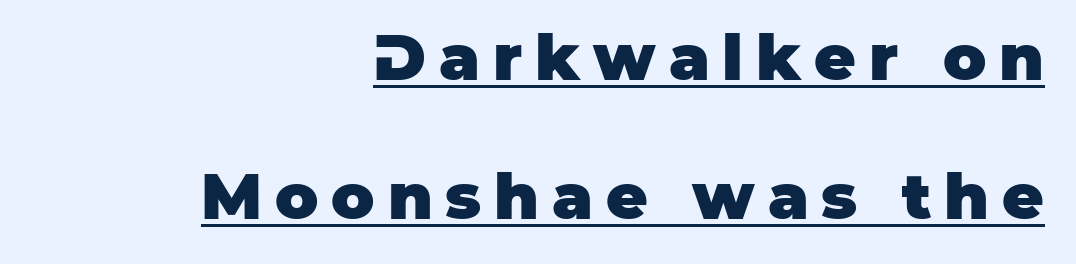
Q: Is the text bold? A: Yes.
Q: Is the text italic (slanted)? A: No, it is upright.
Q: Is the typeface a serif or a sans-serif typeface? A: Sans-serif.
Q: Is the text underlined? A: Yes.
Q: How is the paragraph aligned? A: Right-aligned.
Q: Is the spacing between letters normal or unusually wide? A: Unusually wide.
Q: Is the spacing between lines tight, normal or loose? A: Loose.
Q: Width (condensed, normal, or wide)? A: Normal.
Q: Stroke contrast? A: Low.
Q: x-height? A: Large.
Q: Monospaced? A: No.
